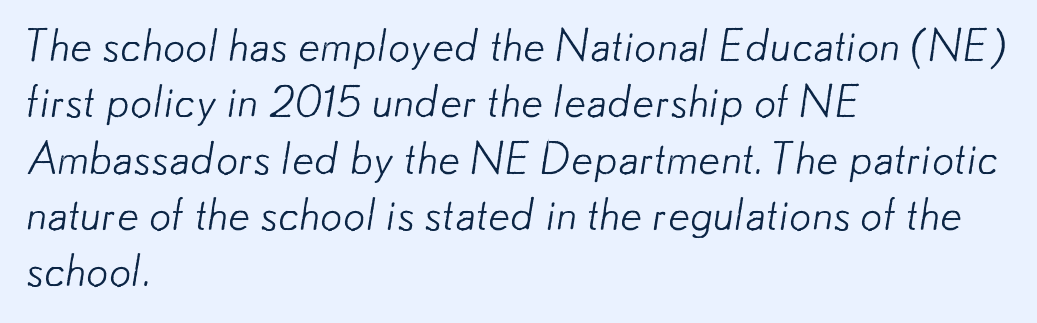
Q: Is the text bold? A: No.
Q: Is the typeface a serif or a sans-serif typeface? A: Sans-serif.
Q: Is the text underlined? A: No.
Q: How is the paragraph aligned? A: Left-aligned.
Q: Is the spacing between letters normal or unusually wide? A: Normal.
Q: Is the spacing between lines tight, normal or loose? A: Normal.
Q: Width (condensed, normal, or wide)? A: Normal.
Q: Stroke contrast? A: Low.
Q: x-height? A: Small.
Q: Monospaced? A: No.
